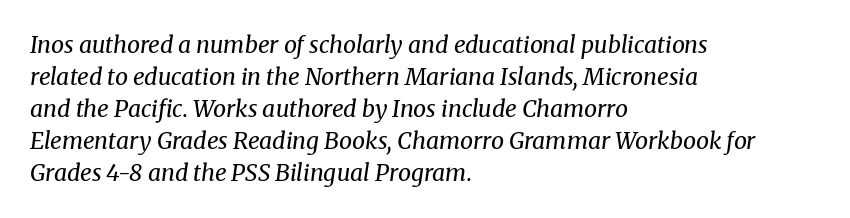
The image shows 23 px text type, italic (leaning right); set left-aligned, normal line spacing (1.39x), normal letter spacing, not underlined.
